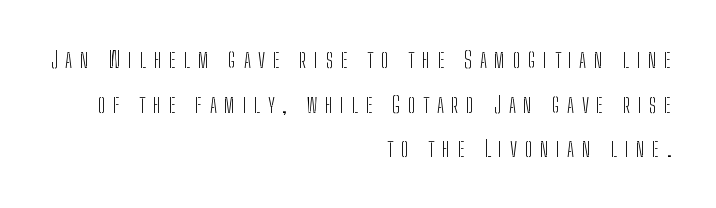
Q: Is the text bold? A: No.
Q: Is the text italic (slanted)? A: No, it is upright.
Q: Is the text underlined? A: No.
Q: How is the paragraph aligned? A: Right-aligned.
Q: Is the spacing between letters normal or unusually wide? A: Unusually wide.
Q: Is the spacing between lines tight, normal or loose? A: Loose.
